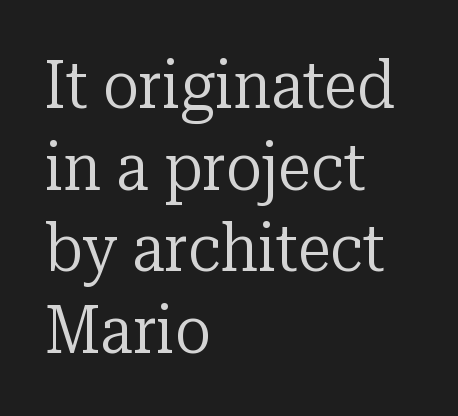
{"serif": "yes", "italic": "no", "bold": "no", "weight": "regular", "width": "normal", "stroke_contrast": "low", "x_height": "medium", "monospaced": "no", "underline": "no", "align": "left", "line_spacing_ratio": 1.22, "letter_spacing": "normal", "letter_spacing_em": 0.0, "glyph_px": 67}
